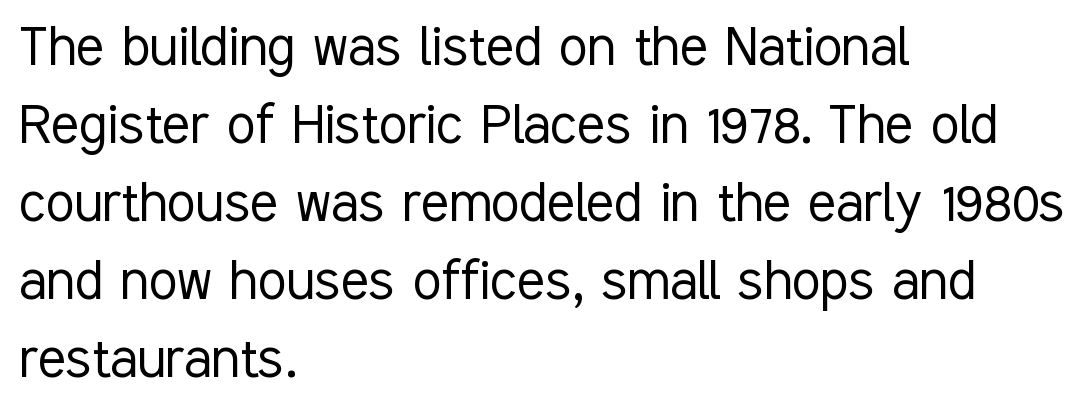
Q: Is the text bold? A: No.
Q: Is the text italic (slanted)? A: No, it is upright.
Q: Is the typeface a serif or a sans-serif typeface? A: Sans-serif.
Q: Is the text underlined? A: No.
Q: How is the paragraph aligned? A: Left-aligned.
Q: Is the spacing between letters normal or unusually wide? A: Normal.
Q: Width (condensed, normal, or wide)? A: Condensed.
Q: Stroke contrast? A: Low.
Q: x-height? A: Medium.
Q: Monospaced? A: No.
